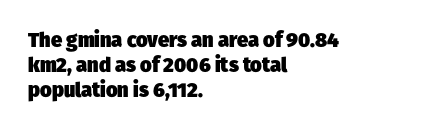
The image shows 20 px bold type; set left-aligned, normal line spacing (1.25x), normal letter spacing, not underlined.
